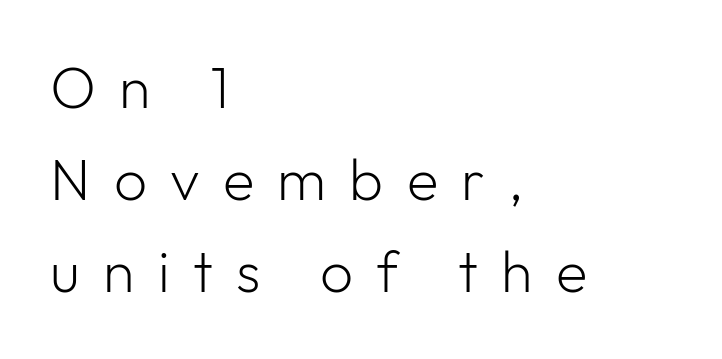
{"serif": "no", "italic": "no", "bold": "no", "weight": "light", "width": "normal", "stroke_contrast": "low", "x_height": "medium", "monospaced": "no", "underline": "no", "align": "left", "line_spacing": "normal", "line_spacing_ratio": 1.59, "letter_spacing": "wide", "letter_spacing_em": 0.4, "glyph_px": 58}
